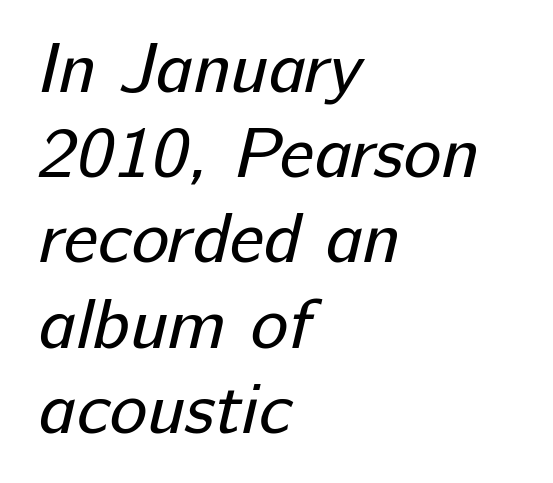
Vertical stems look standard width or narrower in stroke. Examine the stroke ends and you'll find no serifs. The gaps between neighbouring characters are ordinary and unremarkable. Every row of glyphs begins at an identical x-position on the left. Anything drawn beneath the words? Only blank space. Looks like regular typesetting: each glyph gets only the width it needs.
